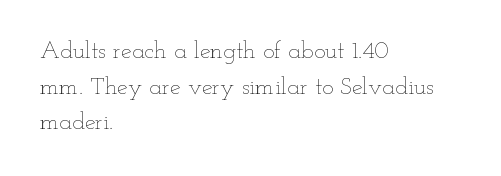
Q: Is the text bold? A: No.
Q: Is the text italic (slanted)? A: No, it is upright.
Q: Is the text underlined? A: No.
Q: How is the paragraph aligned? A: Left-aligned.
Q: Is the spacing between letters normal or unusually wide? A: Normal.
Q: Is the spacing between lines tight, normal or loose? A: Normal.
